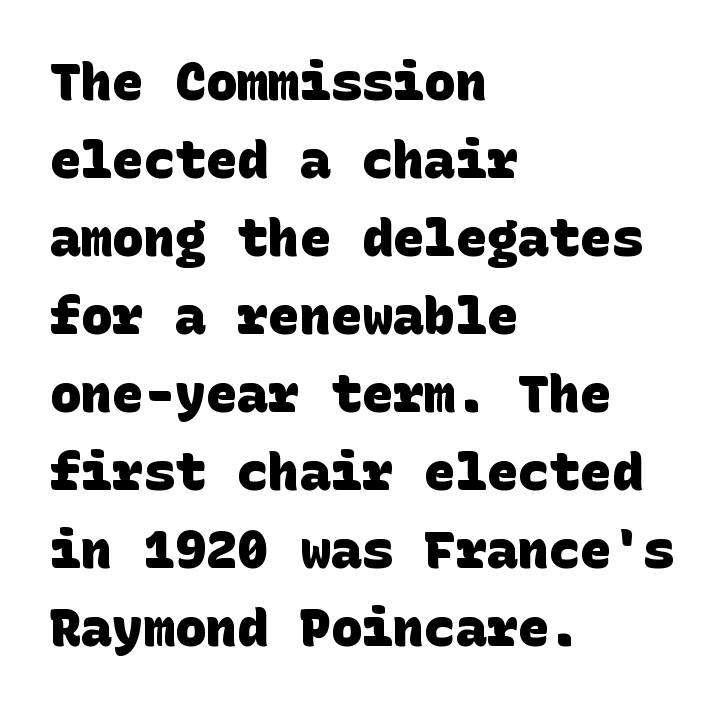
Q: Is the text bold? A: Yes.
Q: Is the typeface a serif or a sans-serif typeface? A: Sans-serif.
Q: Is the text underlined? A: No.
Q: How is the paragraph aligned? A: Left-aligned.
Q: Is the spacing between letters normal or unusually wide? A: Normal.
Q: Is the spacing between lines tight, normal or loose? A: Normal.
Q: Width (condensed, normal, or wide)? A: Normal.
Q: Stroke contrast? A: Low.
Q: x-height? A: Large.
